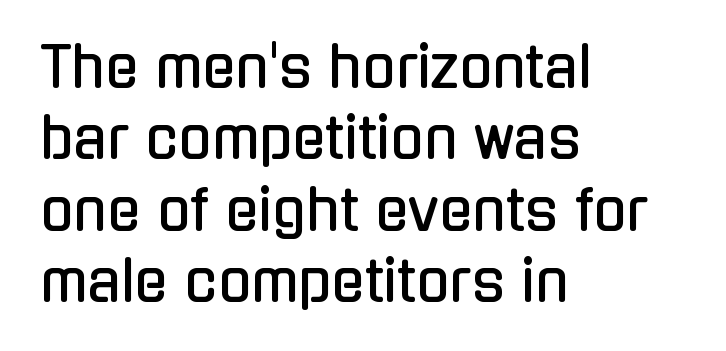
Each new line begins a customary step beneath the previous one. Each letter keeps its own natural width here, so spacing adapts to shape. Serifs: no, the terminals of the letterforms are clean. Each line starts at the same left margin while the right side varies. Upright lettering throughout.
